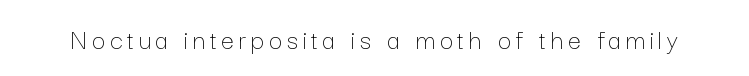
Q: Is the text bold? A: No.
Q: Is the text italic (slanted)? A: No, it is upright.
Q: Is the text underlined? A: No.
Q: Width (condensed, normal, or wide)? A: Normal.
Q: Stroke contrast? A: Low.
Q: x-height? A: Medium.
Q: Monospaced? A: No.
